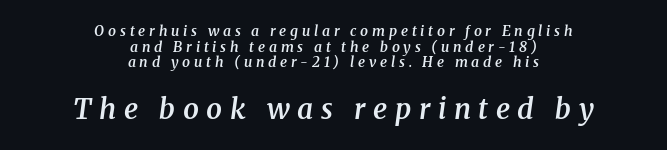
These two chunks differ in scale, with the bottom chunk taking the larger measure. This is moderately heavy type, rendered in semibold. Honestly, the letter spacing is so wide it's the main thing you notice. Typeset on center — no edge is straight. The words here are not underlined.
